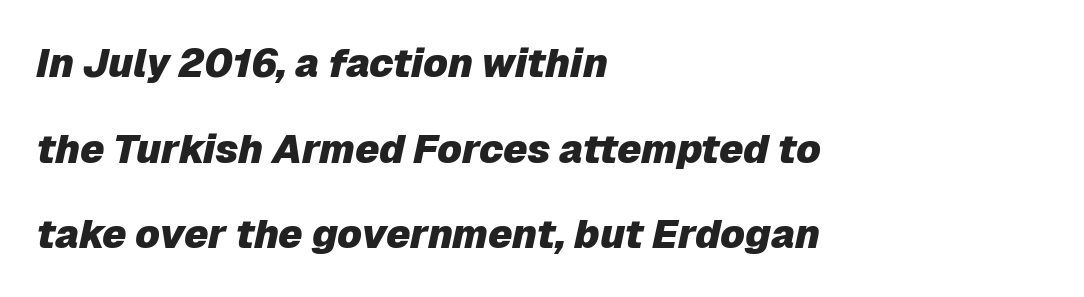
{"italic": "yes", "lean": "right", "slant_degrees": 12, "bold": "yes", "weight": "heavy", "width": "normal", "stroke_contrast": "low", "x_height": "medium", "monospaced": "no", "underline": "no", "align": "left", "line_spacing": "loose", "line_spacing_ratio": 2.14, "letter_spacing": "normal", "letter_spacing_em": 0.0, "glyph_px": 40}
